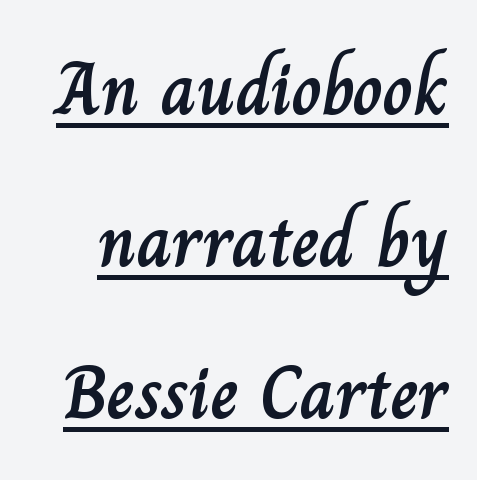
A rule runs beneath these lines of type. These lines are rendered in a variable-pitch font. What's the leading like? Stretched, with rows far apart. The line texture is even and compact thanks to regular tracking.
